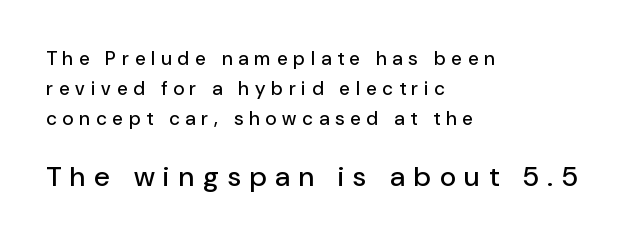
The image shows 28 px sans-serif type, upright; set left-aligned, normal line spacing (1.58x), unusually wide letter spacing (+0.32 em), not underlined; the second (bottom) block is 1.47x larger; low stroke contrast and a medium x-height.
